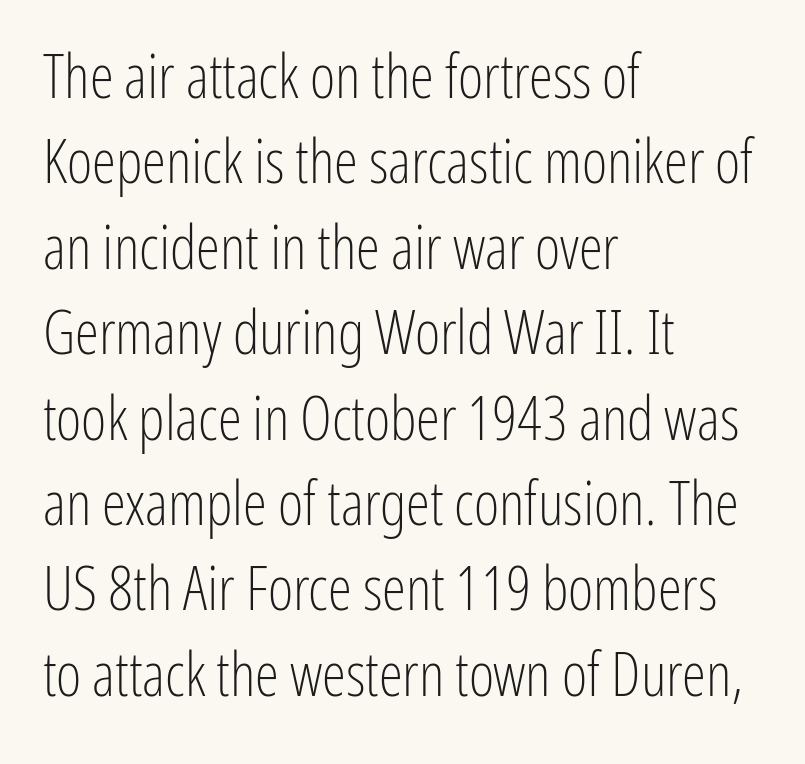
Q: Is the text bold? A: No.
Q: Is the text italic (slanted)? A: No, it is upright.
Q: Is the typeface a serif or a sans-serif typeface? A: Sans-serif.
Q: Is the text underlined? A: No.
Q: How is the paragraph aligned? A: Left-aligned.
Q: Is the spacing between letters normal or unusually wide? A: Normal.
Q: Is the spacing between lines tight, normal or loose? A: Normal.
Q: Width (condensed, normal, or wide)? A: Condensed.
Q: Stroke contrast? A: Low.
Q: x-height? A: Medium.
Q: Monospaced? A: No.
